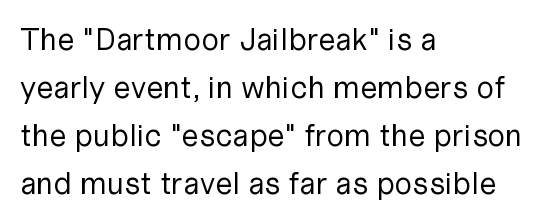
The image shows 31 px regular-weight sans-serif type, upright; set left-aligned, normal line spacing (1.55x), normal letter spacing, not underlined; low stroke contrast and a medium x-height.
